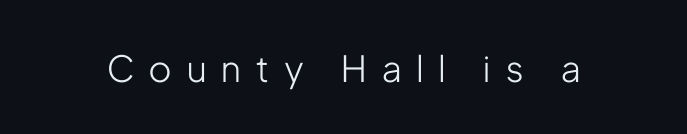
{"serif": "no", "italic": "no", "bold": "no", "weight": "light", "width": "condensed", "stroke_contrast": "low", "x_height": "medium", "monospaced": "no", "underline": "no", "letter_spacing": "wide", "letter_spacing_em": 0.43, "glyph_px": 36}
